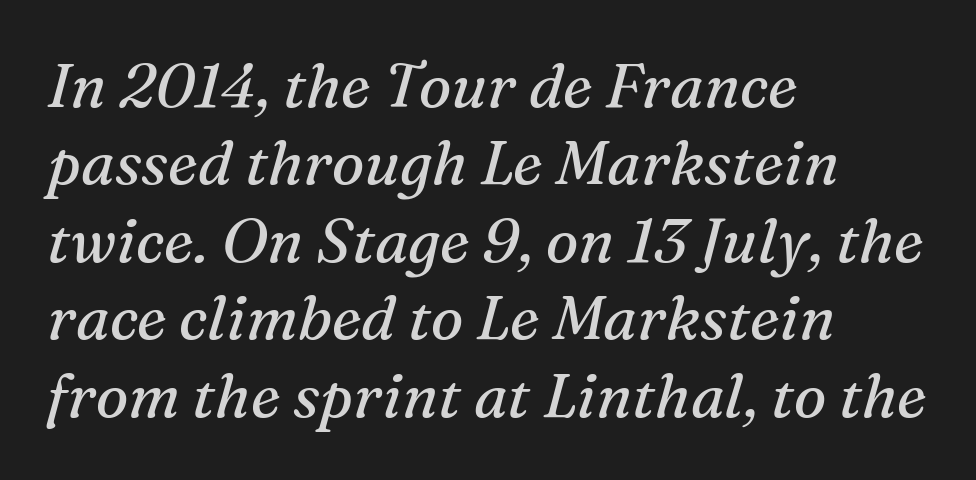
The letters advance in unequal steps, a hallmark of proportional type. This sample uses an oblique cut, with every glyph tilted off the vertical. In terms of leading, this rendering sits right in the middle. Has an underline been added? It has not.
